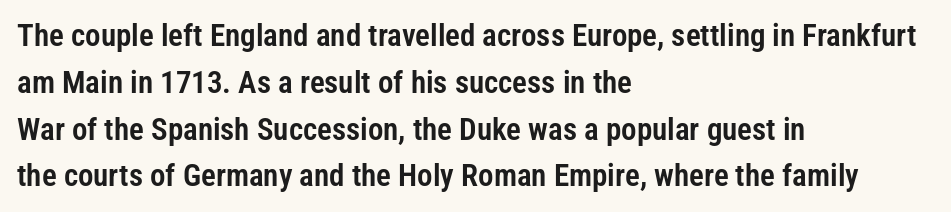
Q: Is the text italic (slanted)? A: No, it is upright.
Q: Is the typeface a serif or a sans-serif typeface? A: Sans-serif.
Q: Is the text underlined? A: No.
Q: How is the paragraph aligned? A: Left-aligned.
Q: Is the spacing between letters normal or unusually wide? A: Normal.
Q: Is the spacing between lines tight, normal or loose? A: Normal.
Q: Width (condensed, normal, or wide)? A: Condensed.
Q: Stroke contrast? A: Low.
Q: x-height? A: Medium.
Q: Monospaced? A: No.
